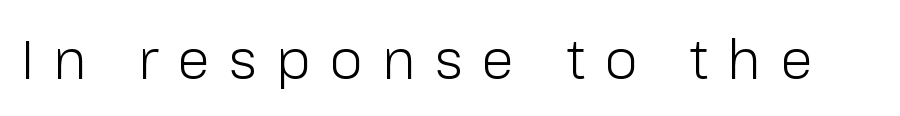
The image shows 54 px light sans-serif type, upright; set unusually wide letter spacing (+0.35 em), not underlined; low stroke contrast and a medium x-height.
